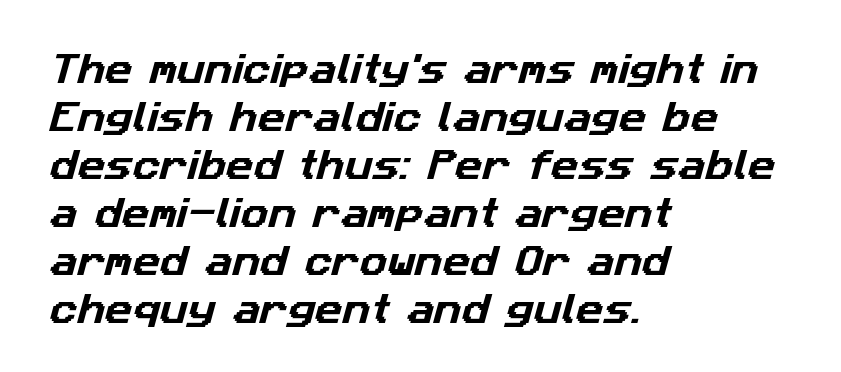
The image shows 34 px sans-serif type; set left-aligned, normal line spacing (1.41x), normal letter spacing, not underlined; low stroke contrast and a medium x-height.
